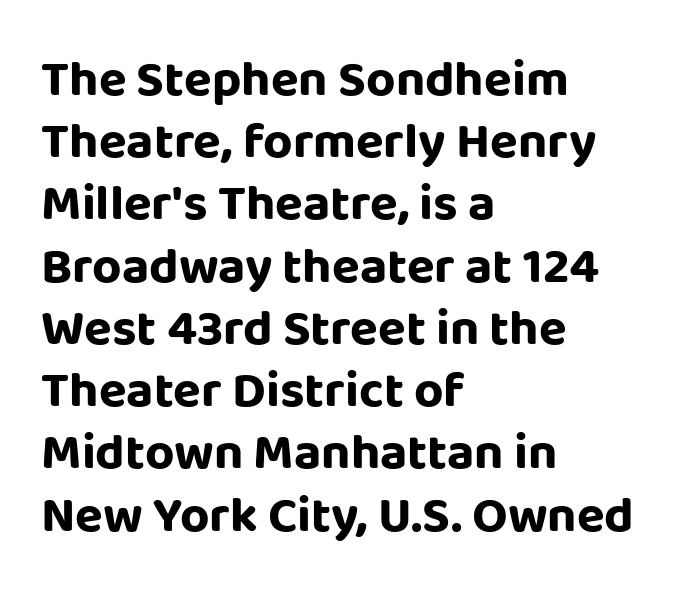
The image shows 51 px bold sans-serif type, upright; set left-aligned, line spacing 1.22x, normal letter spacing, not underlined; low stroke contrast and a large x-height.
